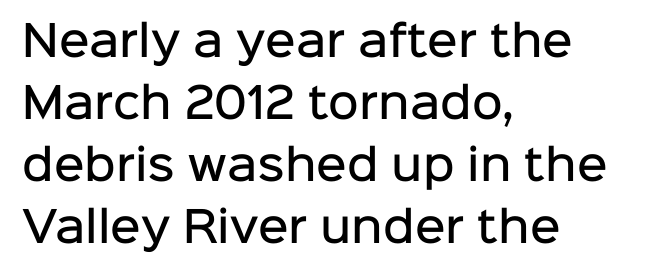
Q: Is the text bold? A: Semi-bold.
Q: Is the text italic (slanted)? A: No, it is upright.
Q: Is the typeface a serif or a sans-serif typeface? A: Sans-serif.
Q: Is the text underlined? A: No.
Q: How is the paragraph aligned? A: Left-aligned.
Q: Is the spacing between letters normal or unusually wide? A: Normal.
Q: Is the spacing between lines tight, normal or loose? A: Normal.
Q: Width (condensed, normal, or wide)? A: Normal.
Q: Stroke contrast? A: Low.
Q: x-height? A: Medium.
Q: Monospaced? A: No.
